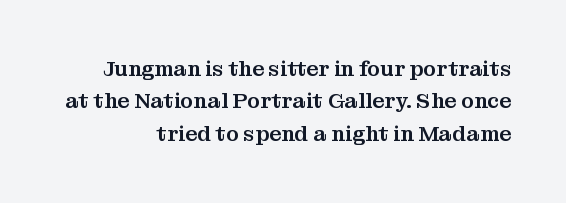
The image shows 21 px text type, upright; set right-aligned, normal line spacing (1.54x), normal letter spacing, not underlined.
